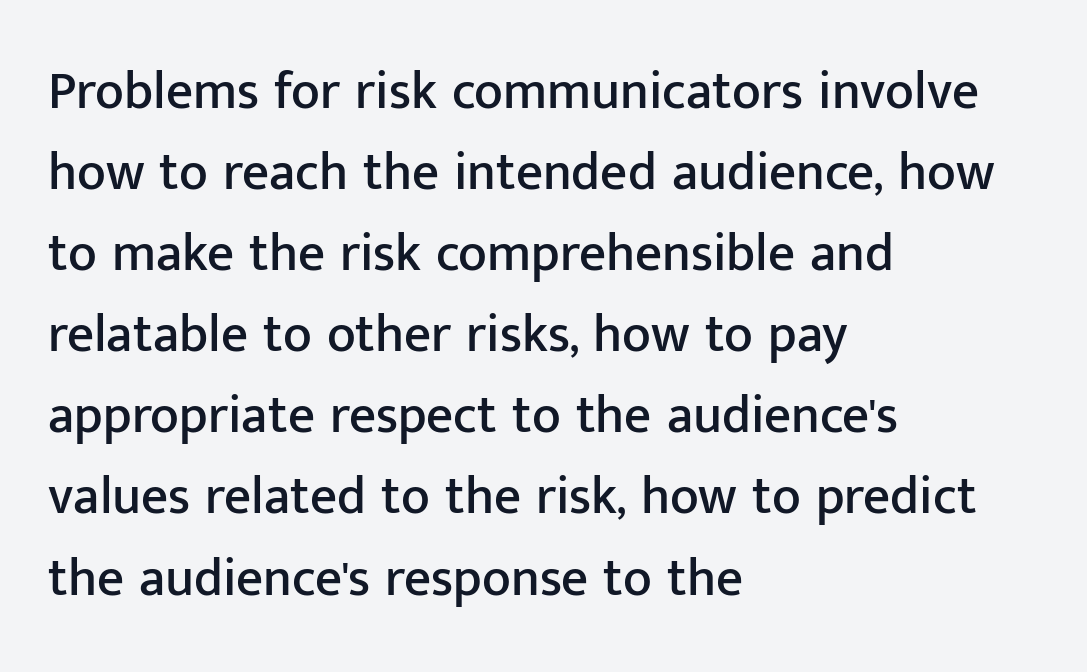
Underlining? Definitely not there. The letters carry no serifs — their stems end cleanly without finishing strokes. The setting favours the left margin, as ordinary paragraphs usually do. Whoever set this chose a conventional vertical rhythm. Notice how the stems are strictly vertical — no italics here.
